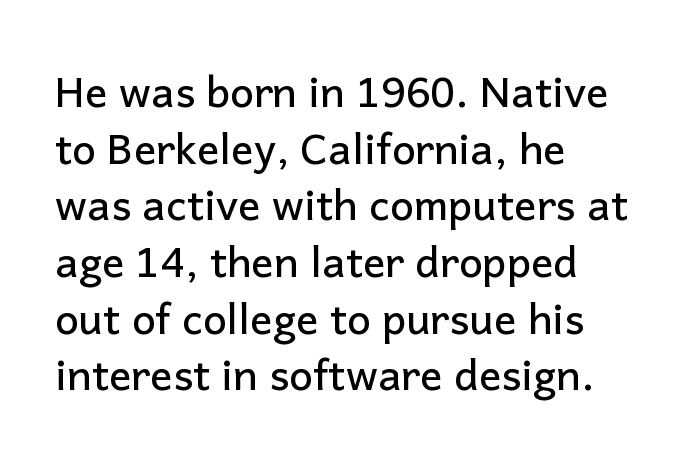
The image shows 42 px sans-serif type, upright; set left-aligned, normal line spacing (1.35x), normal letter spacing, not underlined; low stroke contrast and a medium x-height.
